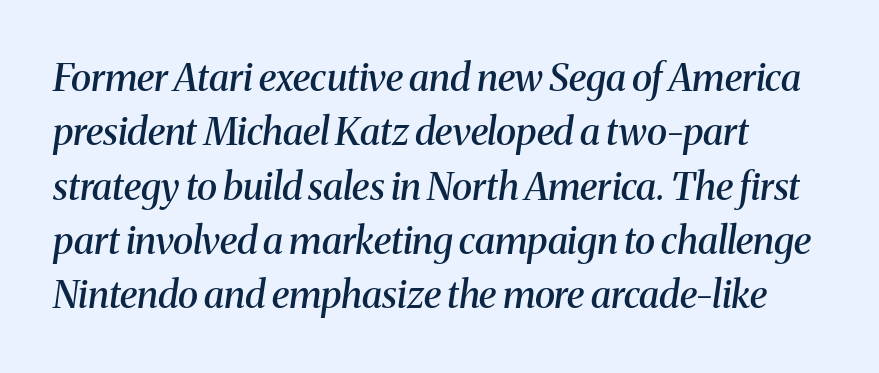
Beneath every word, the page is bare. Each letter keeps its own natural width here, so spacing adapts to shape. The tracking reads as untouched default to a designer's eye. This is serif lettering, the kind often seen in printed books. Notice how descenders clear the ascenders below comfortably — that's standard leading.
